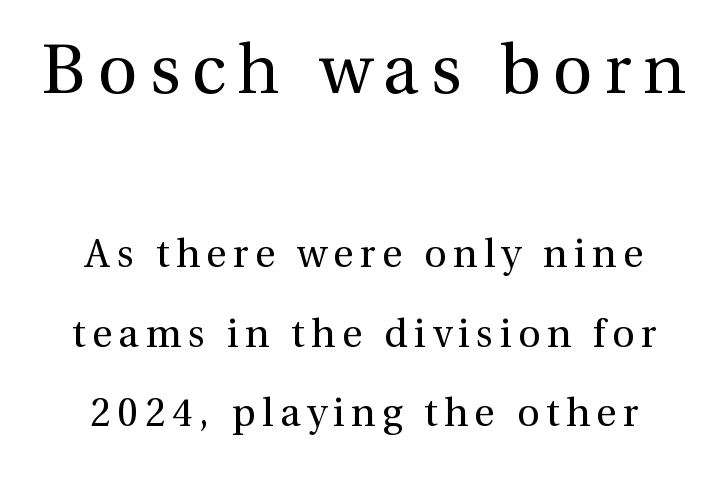
Q: Is the text bold? A: No.
Q: Is the text italic (slanted)? A: No, it is upright.
Q: Is the typeface a serif or a sans-serif typeface? A: Serif.
Q: Is the text underlined? A: No.
Q: Is the spacing between lines tight, normal or loose? A: Loose.
Q: Which block of text is set in a larger size, the first (top) or the second (bottom)? A: The first (top) one.
Q: Width (condensed, normal, or wide)? A: Normal.
Q: x-height? A: Medium.
Q: Monospaced? A: No.
